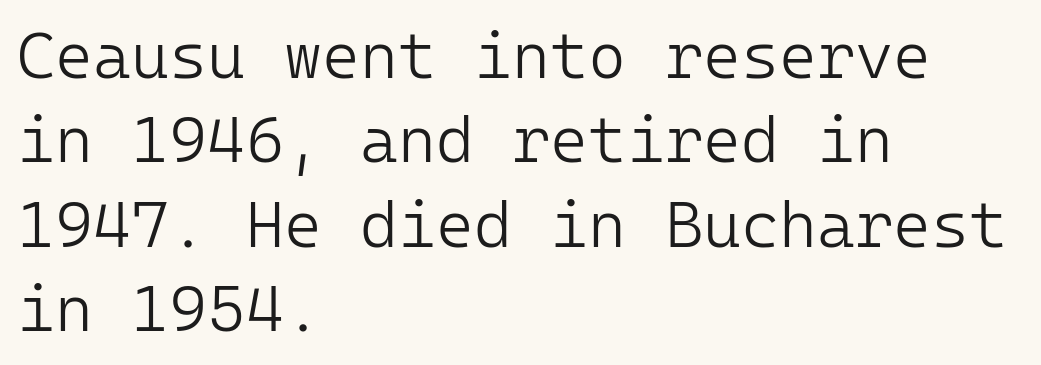
Evenly set lines give the paragraph a standard silhouette. Think of a typewriter: that constant character pitch is what you see here. No heavy texture on the line: the type isn't bold. The paragraph shown leans on its left margin. The letters stand upright; this is a roman face. This rendering features lettering with no underline.
